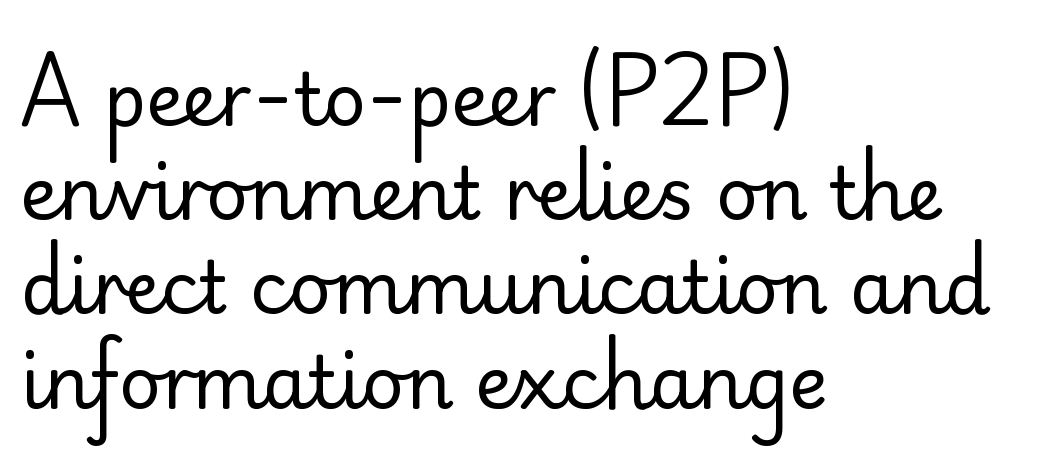
The image shows 73 px regular-weight sans-serif type, upright; set left-aligned, normal line spacing (1.29x), normal letter spacing, not underlined; low stroke contrast and a small x-height.
